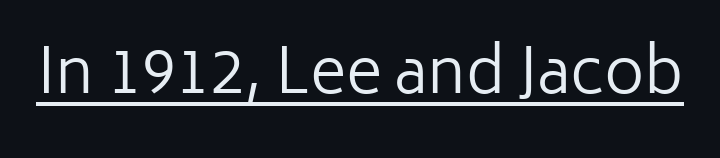
{"serif": "no", "italic": "no", "bold": "no", "weight": "regular", "width": "normal", "stroke_contrast": "low", "x_height": "medium", "monospaced": "no", "underline": "yes", "letter_spacing": "normal", "letter_spacing_em": 0.0, "glyph_px": 62}
